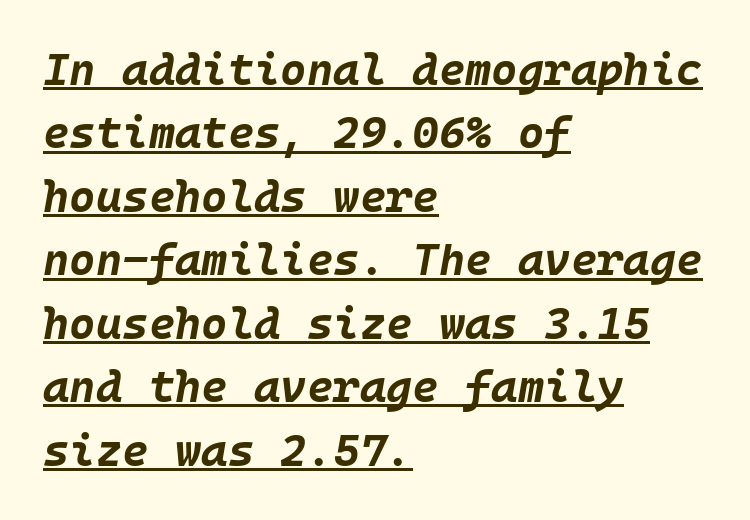
{"italic": "yes", "lean": "right", "slant_degrees": 10, "bold": "yes", "weight": "bold", "width": "normal", "stroke_contrast": "low", "x_height": "large", "underline": "yes", "align": "left", "line_spacing": "normal", "line_spacing_ratio": 1.41, "letter_spacing": "normal", "letter_spacing_em": 0.0, "glyph_px": 45}
